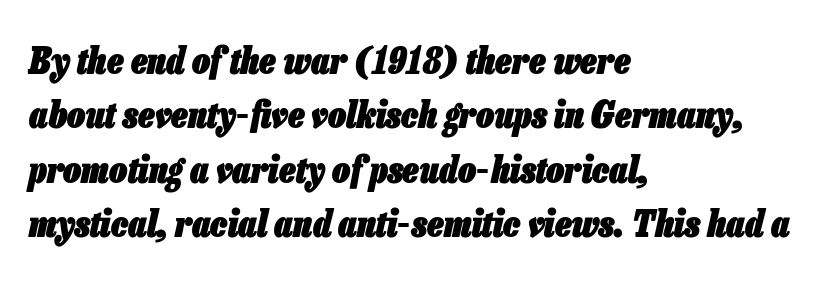
The image shows 36 px heavy, condensed type, italic (leaning right); set left-aligned, normal line spacing (1.51x), normal letter spacing, not underlined; low stroke contrast and a medium x-height.
